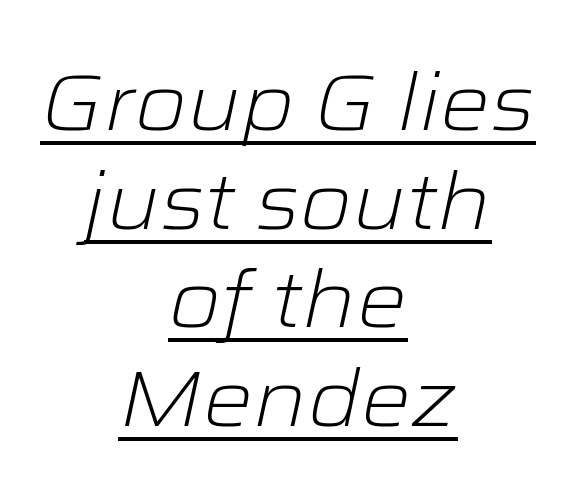
{"italic": "yes", "lean": "right", "slant_degrees": 12, "bold": "no", "weight": "light", "width": "wide", "stroke_contrast": "low", "x_height": "medium", "monospaced": "no", "underline": "yes", "align": "center", "line_spacing": "normal", "line_spacing_ratio": 1.25, "letter_spacing": "normal", "letter_spacing_em": 0.0, "glyph_px": 79}
